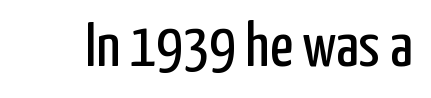
{"serif": "no", "italic": "no", "bold": "no", "weight": "regular", "width": "condensed", "stroke_contrast": "low", "x_height": "medium", "monospaced": "no", "underline": "no", "letter_spacing": "normal", "letter_spacing_em": 0.0, "glyph_px": 63}
